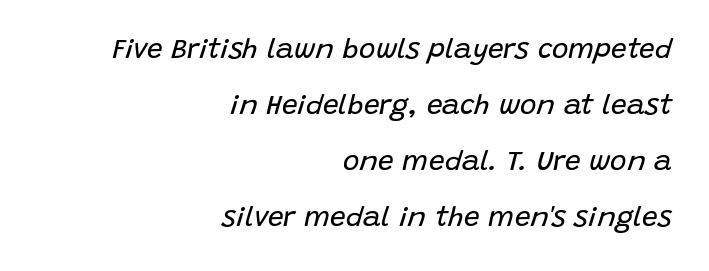
The image shows 28 px regular-weight type, italic (leaning right); set right-aligned, loose line spacing (2.0x), normal letter spacing, not underlined; low stroke contrast and a large x-height.
